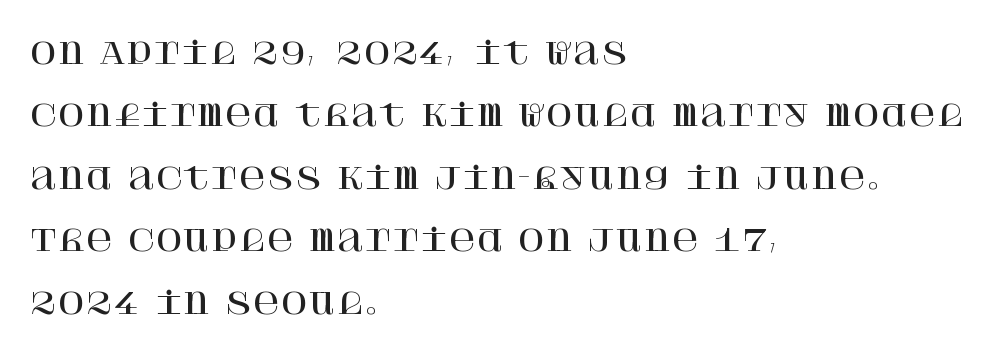
{"serif": "yes", "italic": "no", "width": "normal", "stroke_contrast": "high", "x_height": "large", "underline": "no", "align": "left", "line_spacing": "loose", "line_spacing_ratio": 2.08, "letter_spacing": "normal", "letter_spacing_em": 0.0, "glyph_px": 30}
